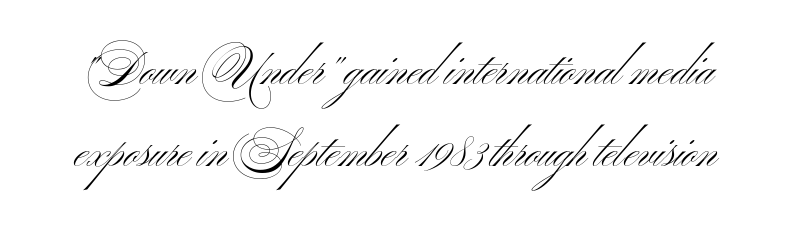
No heavy texture on the line: the type isn't bold. Spacing between characters is what you'd get straight out of the box. The rendering uses natural spacing where letterforms have individual widths. No word sits above an underline.
